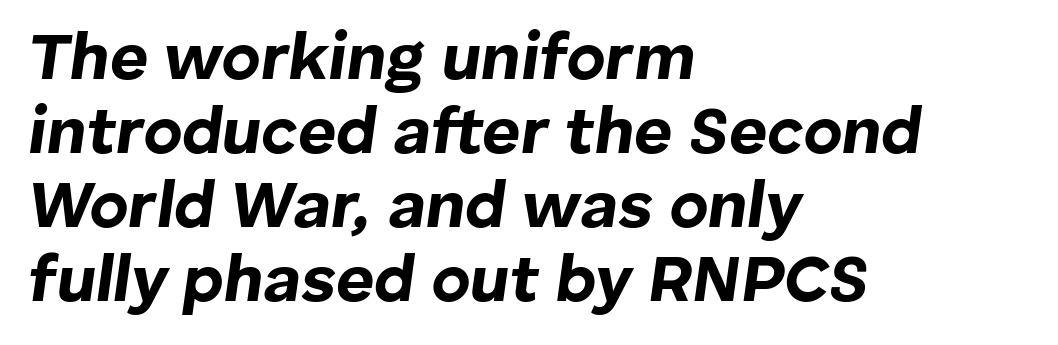
{"italic": "yes", "lean": "right", "slant_degrees": 8, "bold": "yes", "weight": "bold", "width": "normal", "stroke_contrast": "low", "x_height": "medium", "monospaced": "no", "underline": "no", "align": "left", "line_spacing": "tight", "line_spacing_ratio": 1.12, "letter_spacing": "normal", "letter_spacing_em": 0.0, "glyph_px": 66}
